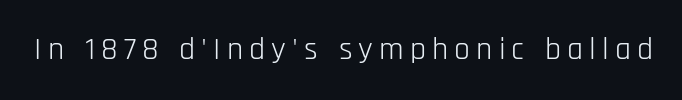
Words float on clear page, feet unadorned. Is this a fixed-width face? No — the glyphs have proportional, varying widths. A light-to-regular cut is what we see here. The passage shown is typeset with a sans-serif family.
